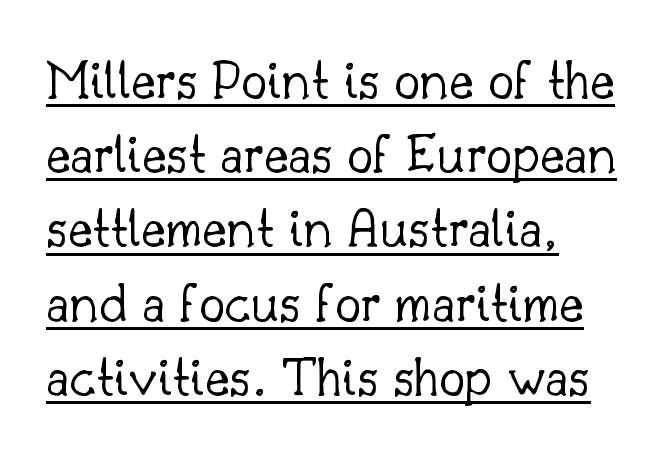
{"italic": "no", "bold": "no", "weight": "light", "width": "normal", "stroke_contrast": "low", "x_height": "small", "monospaced": "no", "underline": "yes", "align": "left", "line_spacing": "normal", "line_spacing_ratio": 1.28, "letter_spacing": "normal", "letter_spacing_em": 0.0, "glyph_px": 58}
